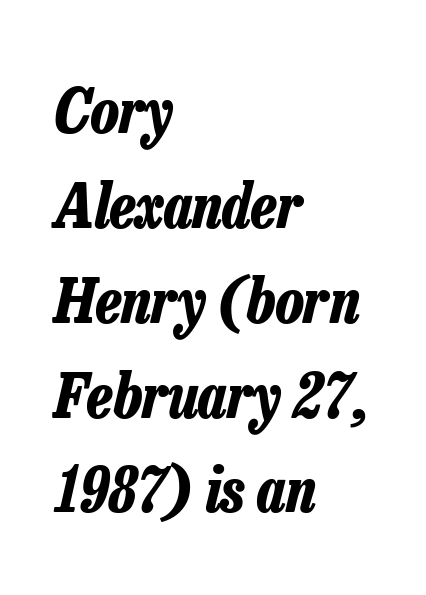
The line-height multiplier appears to be the usual default. Is the type slanted? Yes — the strokes lean at a clear angle. These words are printed bold, with thick strokes throughout. No word sits above an underline. Each letter keeps its own natural width here, so spacing adapts to shape. Nothing unusual about the tracking: characters are spaced as the font intends.
